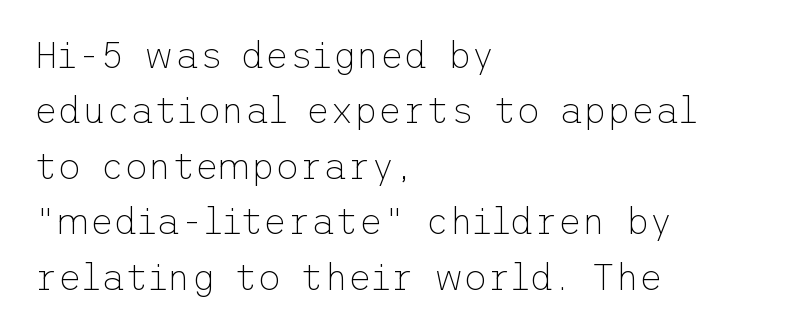
{"serif": "no", "italic": "no", "bold": "no", "weight": "thin", "width": "normal", "stroke_contrast": "low", "x_height": "medium", "underline": "no", "align": "left", "line_spacing": "normal", "line_spacing_ratio": 1.5, "letter_spacing": "normal", "letter_spacing_em": 0.0, "glyph_px": 37}
